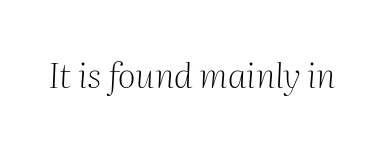
Q: Is the text bold? A: No.
Q: Is the text italic (slanted)? A: Yes, it leans right by about 2 degrees.
Q: Is the typeface a serif or a sans-serif typeface? A: Serif.
Q: Is the text underlined? A: No.
Q: Is the spacing between letters normal or unusually wide? A: Normal.
Q: Width (condensed, normal, or wide)? A: Normal.
Q: Stroke contrast? A: Medium.
Q: x-height? A: Medium.
Q: Monospaced? A: No.
